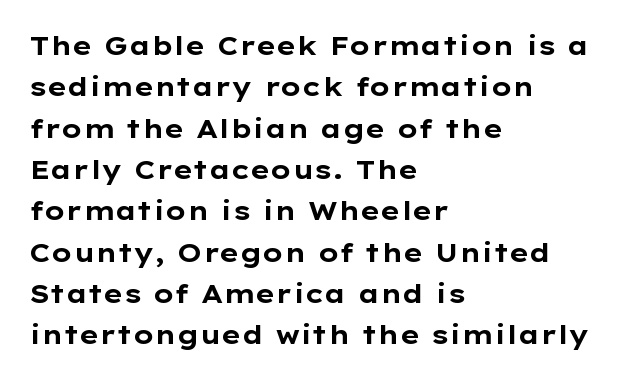
Q: Is the text bold? A: Yes.
Q: Is the text italic (slanted)? A: No, it is upright.
Q: Is the text underlined? A: No.
Q: How is the paragraph aligned? A: Left-aligned.
Q: Is the spacing between letters normal or unusually wide? A: Normal.
Q: Is the spacing between lines tight, normal or loose? A: Normal.
